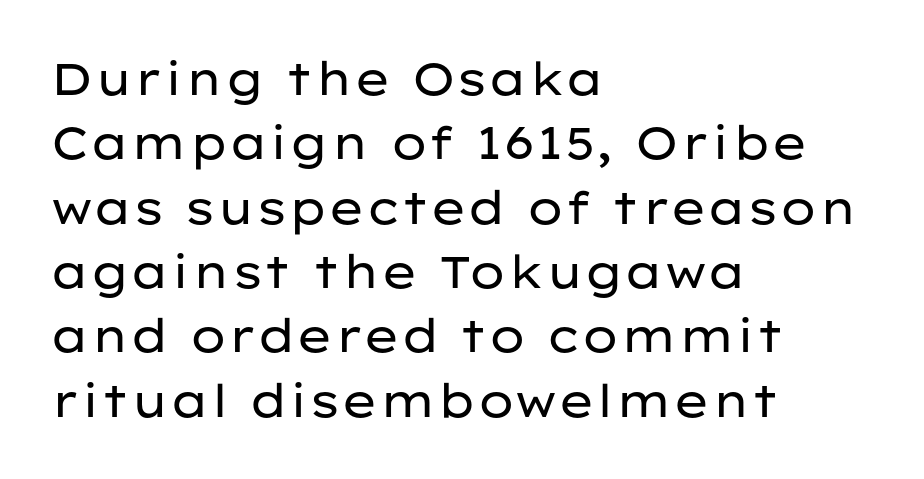
{"serif": "no", "italic": "no", "bold": "no", "weight": "regular", "width": "wide", "stroke_contrast": "low", "x_height": "medium", "monospaced": "no", "underline": "no", "align": "left", "line_spacing": "normal", "line_spacing_ratio": 1.43, "letter_spacing": "normal", "letter_spacing_em": 0.0, "glyph_px": 45}
